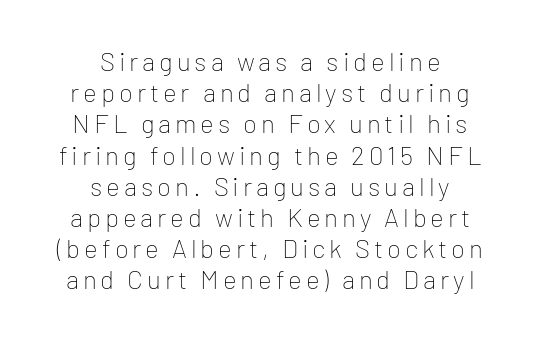
The image shows 26 px text type, upright; set centered, line spacing 1.2x, not underlined.
